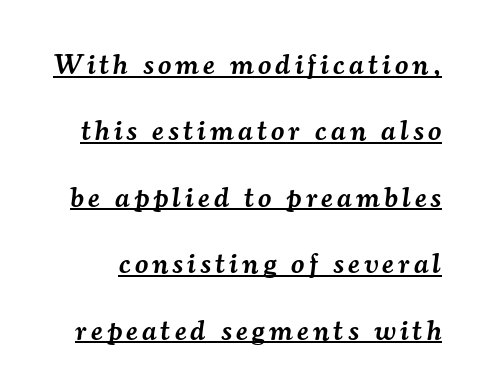
The face used here is a semibold: visibly heavier than regular, lighter than bold. Does a line run under the words? Yes, clearly. This sample uses an oblique cut, with every glyph tilted off the vertical. The letters advance in unequal steps, a hallmark of proportional type.
